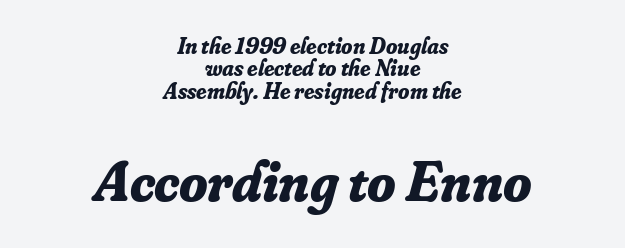
{"serif": "yes", "italic": "yes", "lean": "right", "slant_degrees": 16, "bold": "yes", "weight": "bold", "width": "normal", "stroke_contrast": "low", "x_height": "small", "monospaced": "no", "underline": "no", "align": "center", "line_spacing": "tight", "line_spacing_ratio": 0.97, "letter_spacing": "normal", "letter_spacing_em": 0.0, "larger_block": "second", "size_ratio": 2.52, "glyph_px": 58}
